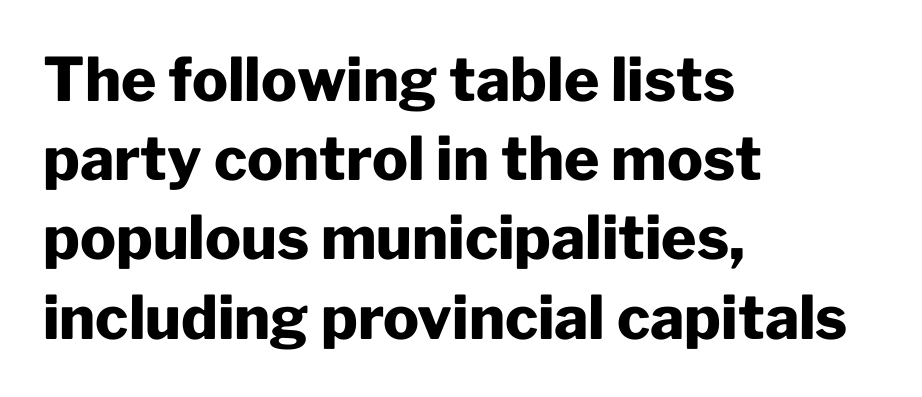
Q: Is the text bold? A: Yes.
Q: Is the text italic (slanted)? A: No, it is upright.
Q: Is the typeface a serif or a sans-serif typeface? A: Sans-serif.
Q: Is the text underlined? A: No.
Q: How is the paragraph aligned? A: Left-aligned.
Q: Is the spacing between letters normal or unusually wide? A: Normal.
Q: Is the spacing between lines tight, normal or loose? A: Normal.
Q: Width (condensed, normal, or wide)? A: Normal.
Q: Stroke contrast? A: Low.
Q: x-height? A: Medium.
Q: Monospaced? A: No.
